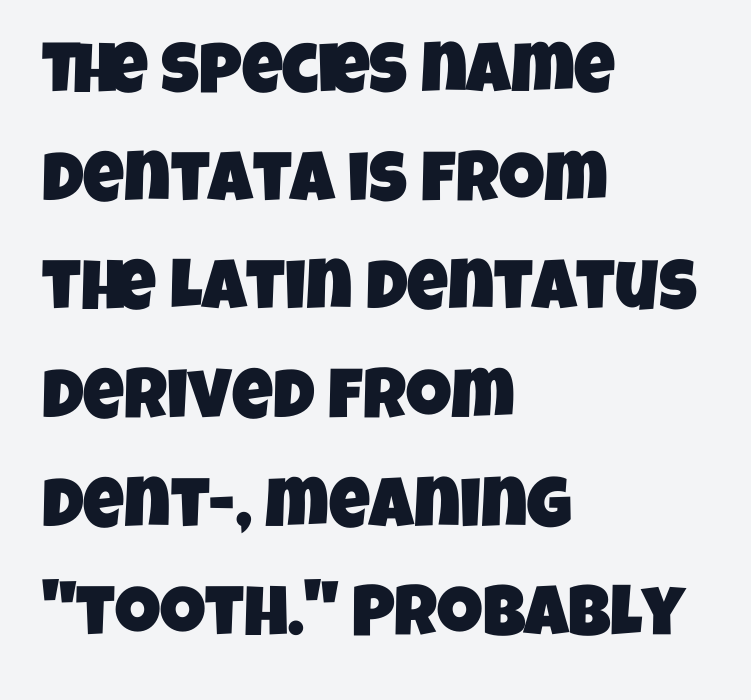
Q: Is the typeface a serif or a sans-serif typeface? A: Sans-serif.
Q: Is the text underlined? A: No.
Q: How is the paragraph aligned? A: Left-aligned.
Q: Is the spacing between letters normal or unusually wide? A: Normal.
Q: Is the spacing between lines tight, normal or loose? A: Normal.
Q: Width (condensed, normal, or wide)? A: Condensed.
Q: Stroke contrast? A: Low.
Q: x-height? A: Large.
Q: Monospaced? A: No.
